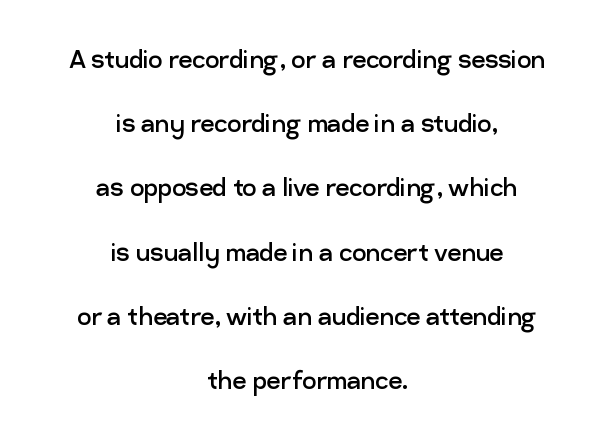
The image shows 31 px regular-weight sans-serif type, upright; set centered, loose line spacing (2.07x), normal letter spacing, not underlined; low stroke contrast and a medium x-height.
